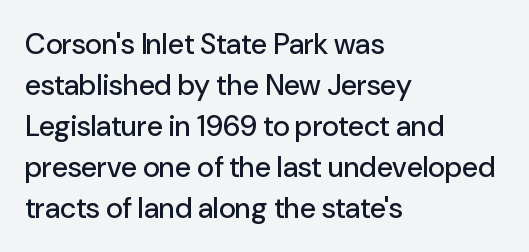
The image shows 29 px sans-serif type, upright; set left-aligned, normal line spacing (1.41x), normal letter spacing, not underlined; low stroke contrast and a medium x-height.
